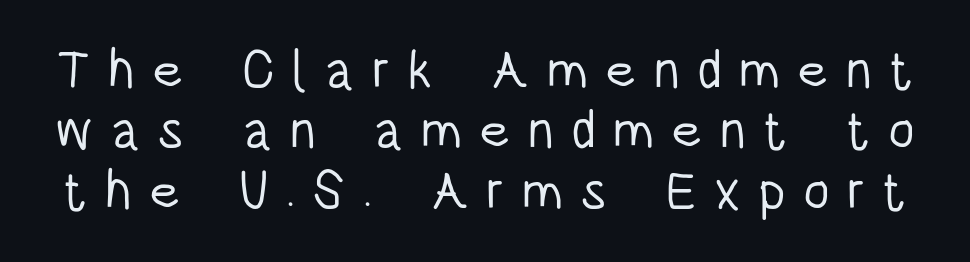
Q: Is the text bold? A: No.
Q: Is the text italic (slanted)? A: No, it is upright.
Q: Is the typeface a serif or a sans-serif typeface? A: Sans-serif.
Q: Is the text underlined? A: No.
Q: Is the spacing between letters normal or unusually wide? A: Unusually wide.
Q: Is the spacing between lines tight, normal or loose? A: Tight.
Q: Width (condensed, normal, or wide)? A: Condensed.
Q: Stroke contrast? A: Low.
Q: x-height? A: Large.
Q: Monospaced? A: No.
